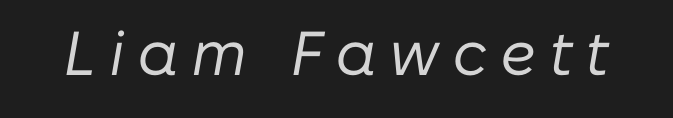
The image shows 62 px regular-weight type, italic (leaning right); set unusually wide letter spacing (+0.2 em), not underlined; low stroke contrast and a medium x-height.
